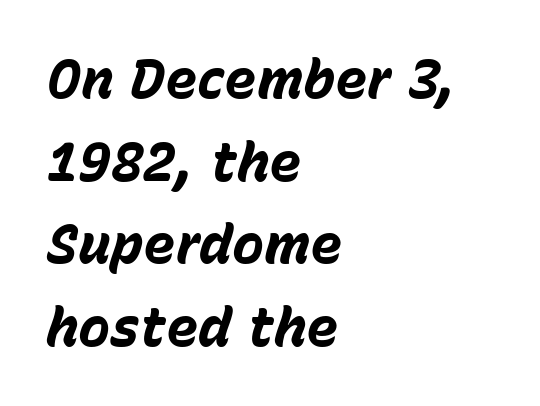
This rendering uses left alignment, leaving the right contour irregular. The face used here is proportionally spaced, like ordinary book or web type. The letters are bold, with thick, heavy strokes. Lines of text with bare space underneath. There is no visible air inserted between adjacent glyphs.
